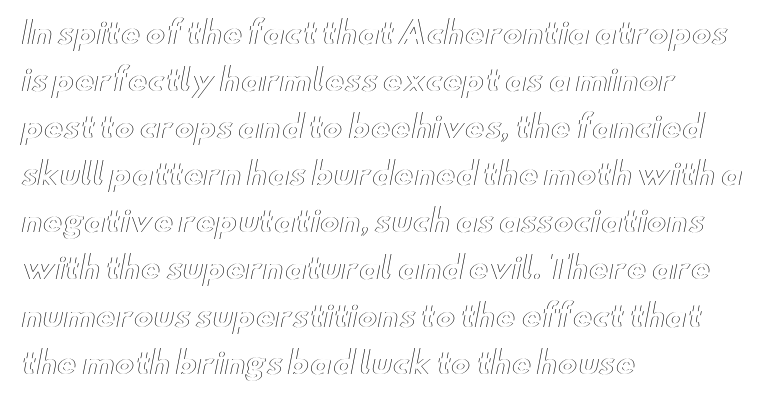
Varying glyph widths throughout — classic text-font behaviour. The passage shown has conventional tracking throughout. Any mark beneath the type? The region is blank. Notice how the passage keeps a crisp vertical edge on the left only. Leading: standard.
